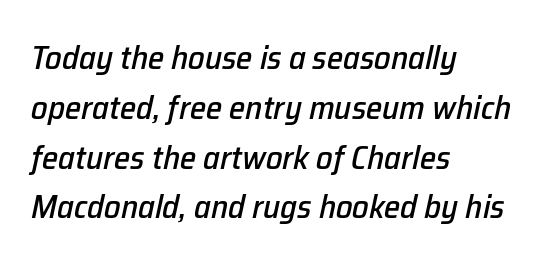
The image shows 33 px text type, italic (leaning right); set left-aligned, normal line spacing (1.51x), normal letter spacing, not underlined; low stroke contrast and a medium x-height.
